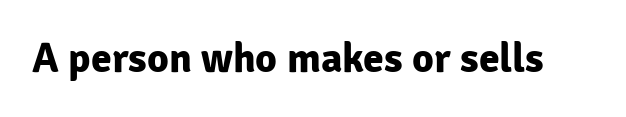
Q: Is the text bold? A: Yes.
Q: Is the text italic (slanted)? A: No, it is upright.
Q: Is the typeface a serif or a sans-serif typeface? A: Sans-serif.
Q: Is the text underlined? A: No.
Q: Is the spacing between letters normal or unusually wide? A: Normal.
Q: Width (condensed, normal, or wide)? A: Normal.
Q: Stroke contrast? A: Low.
Q: x-height? A: Medium.
Q: Monospaced? A: No.
